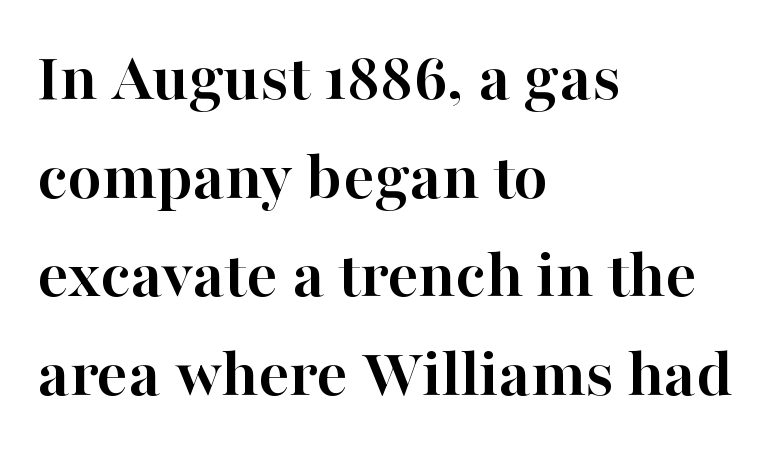
Classification — serif. Whoever set this chose a conventional vertical rhythm. Words float on clear page, feet unadorned. Visually the block forms a straight wall on the left and a jagged coastline on the right. Proportional: the letters do not fall into vertical columns. How are the letters spaced? Ordinarily, with no added tracking.
